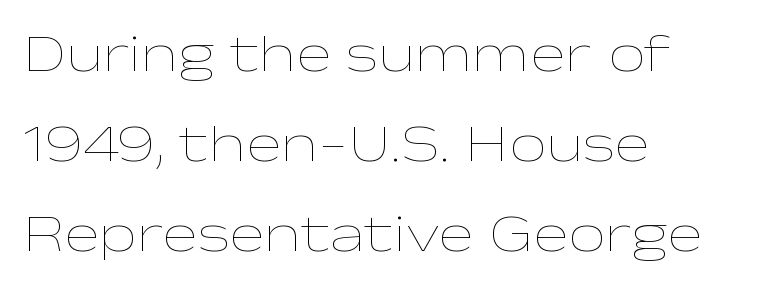
The image shows 53 px thin, wide type, upright; set left-aligned, normal line spacing (1.7x), normal letter spacing, not underlined; low stroke contrast and a medium x-height.
